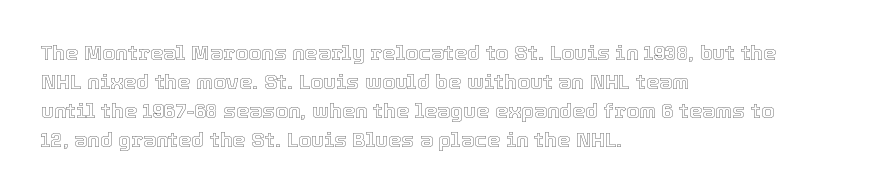
{"italic": "no", "underline": "no", "align": "left", "line_spacing": "normal", "line_spacing_ratio": 1.38, "letter_spacing": "normal", "letter_spacing_em": 0.0, "glyph_px": 21}
